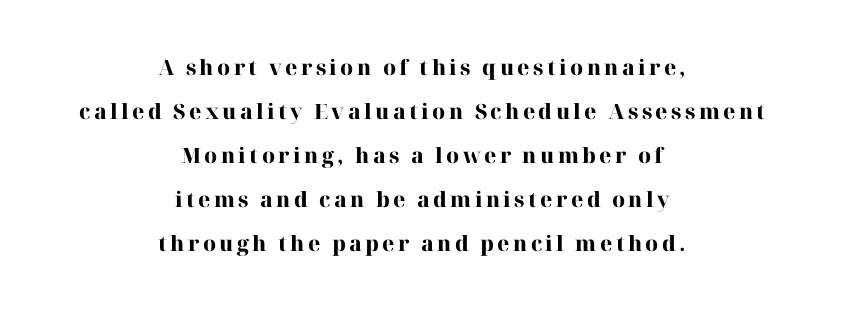
The area under the type is left untouched. Vertically, the passage feels expansive, rows floating well apart. Caption: multi-line text, centered on the measure. I'd describe the lettering as bold — thick and assertive. It's the straight-up-and-down kind of type.
